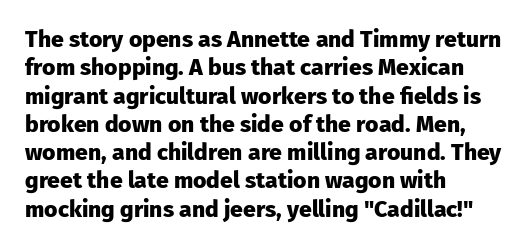
{"italic": "no", "bold": "yes", "underline": "no", "align": "left", "line_spacing_ratio": 1.23, "letter_spacing": "normal", "letter_spacing_em": 0.0, "glyph_px": 23}
